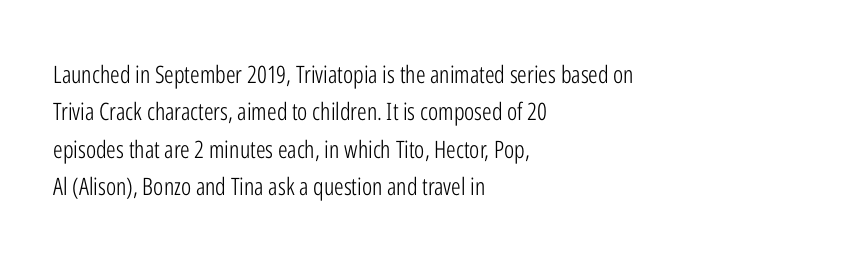
Evenly set lines give the paragraph a standard silhouette. Here the glyphs are tracked normally, forming tight word shapes. Rule under the text: the space is simply empty. Italic? Not at all — the glyphs are vertical. These glyphs show unthickened strokes, regular width or finer.
